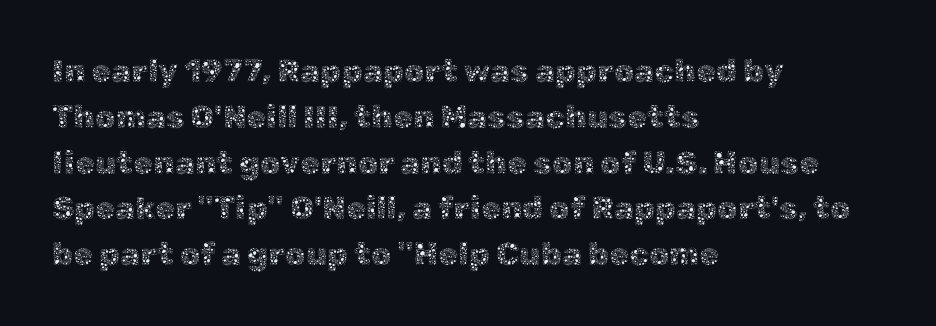
{"italic": "no", "bold": "no", "weight": "thin", "width": "normal", "x_height": "medium", "monospaced": "no", "underline": "no", "align": "left", "line_spacing": "normal", "line_spacing_ratio": 1.43, "letter_spacing": "normal", "letter_spacing_em": 0.0, "glyph_px": 32}
